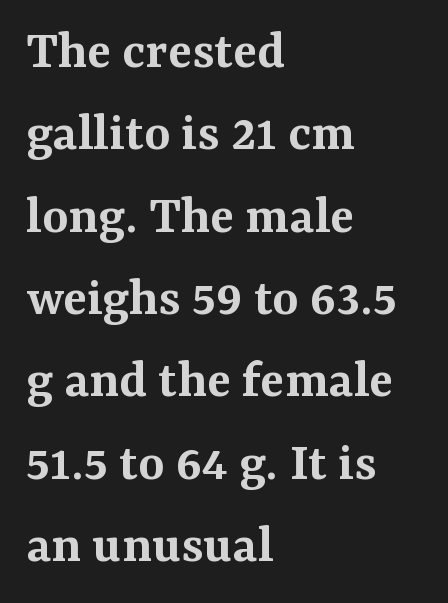
{"serif": "yes", "italic": "no", "bold": "semi", "weight": "semibold", "width": "normal", "stroke_contrast": "medium", "x_height": "medium", "monospaced": "no", "underline": "no", "align": "left", "line_spacing": "normal", "line_spacing_ratio": 1.47, "letter_spacing": "normal", "letter_spacing_em": 0.0, "glyph_px": 56}
